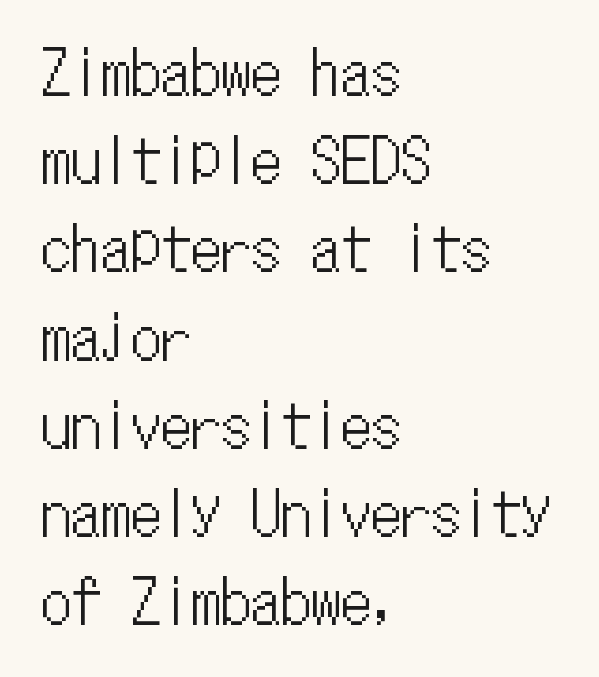
{"italic": "no", "width": "condensed", "stroke_contrast": "low", "x_height": "medium", "monospaced": "yes", "underline": "no", "align": "left", "line_spacing": "normal", "line_spacing_ratio": 1.47, "letter_spacing": "normal", "letter_spacing_em": 0.0, "glyph_px": 60}
